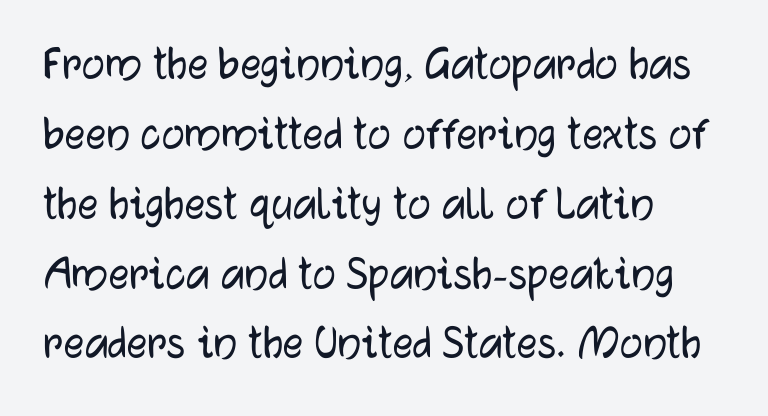
Q: Is the text italic (slanted)? A: No, it is upright.
Q: Is the typeface a serif or a sans-serif typeface? A: Sans-serif.
Q: Is the text underlined? A: No.
Q: How is the paragraph aligned? A: Left-aligned.
Q: Is the spacing between letters normal or unusually wide? A: Normal.
Q: Is the spacing between lines tight, normal or loose? A: Normal.
Q: Width (condensed, normal, or wide)? A: Normal.
Q: Stroke contrast? A: Low.
Q: x-height? A: Medium.
Q: Monospaced? A: No.
